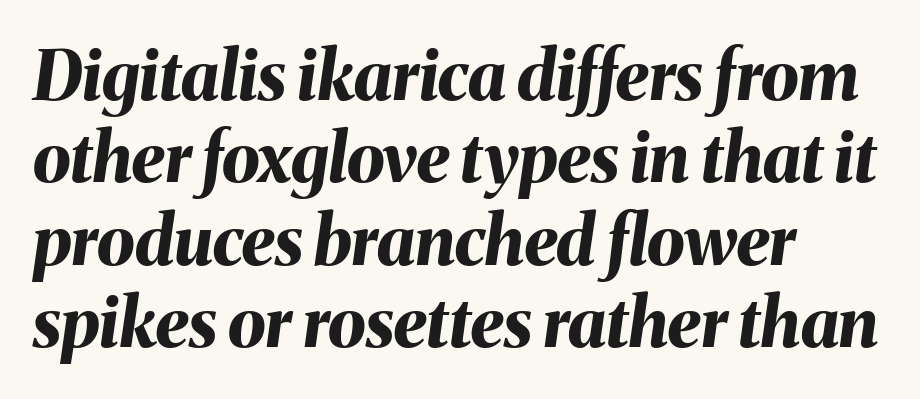
{"italic": "yes", "lean": "right", "slant_degrees": 8, "bold": "yes", "weight": "bold", "width": "normal", "stroke_contrast": "medium", "x_height": "medium", "monospaced": "no", "underline": "no", "align": "left", "line_spacing_ratio": 1.21, "letter_spacing": "normal", "letter_spacing_em": 0.0, "glyph_px": 68}
